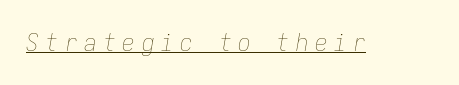
The glyphs are accompanied by a horizontal stroke just below them. Bold? No — there's no thickening of the strokes. Students, note that the glyphs here are deliberately spaced far apart. The lettering tilts uniformly, giving the passage an italic look.
